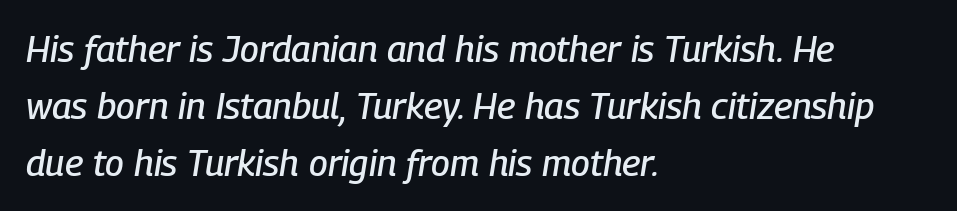
Q: Is the text italic (slanted)? A: Yes, it leans right by about 9 degrees.
Q: Is the text underlined? A: No.
Q: How is the paragraph aligned? A: Left-aligned.
Q: Is the spacing between letters normal or unusually wide? A: Normal.
Q: Is the spacing between lines tight, normal or loose? A: Normal.
Q: Width (condensed, normal, or wide)? A: Condensed.
Q: Stroke contrast? A: Low.
Q: x-height? A: Medium.
Q: Monospaced? A: No.
